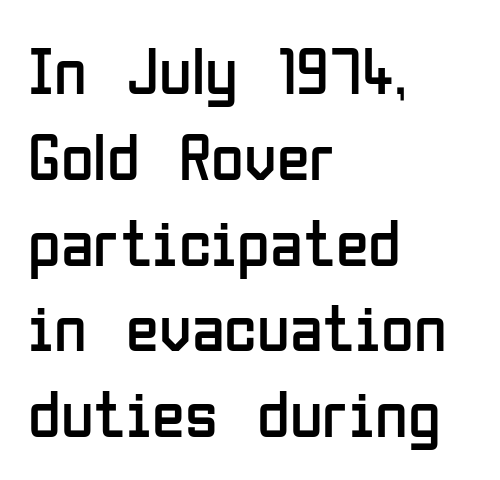
The image shows 67 px regular-weight, condensed sans-serif type, upright; set left-aligned, normal line spacing (1.28x), normal letter spacing, not underlined; low stroke contrast and a medium x-height.
